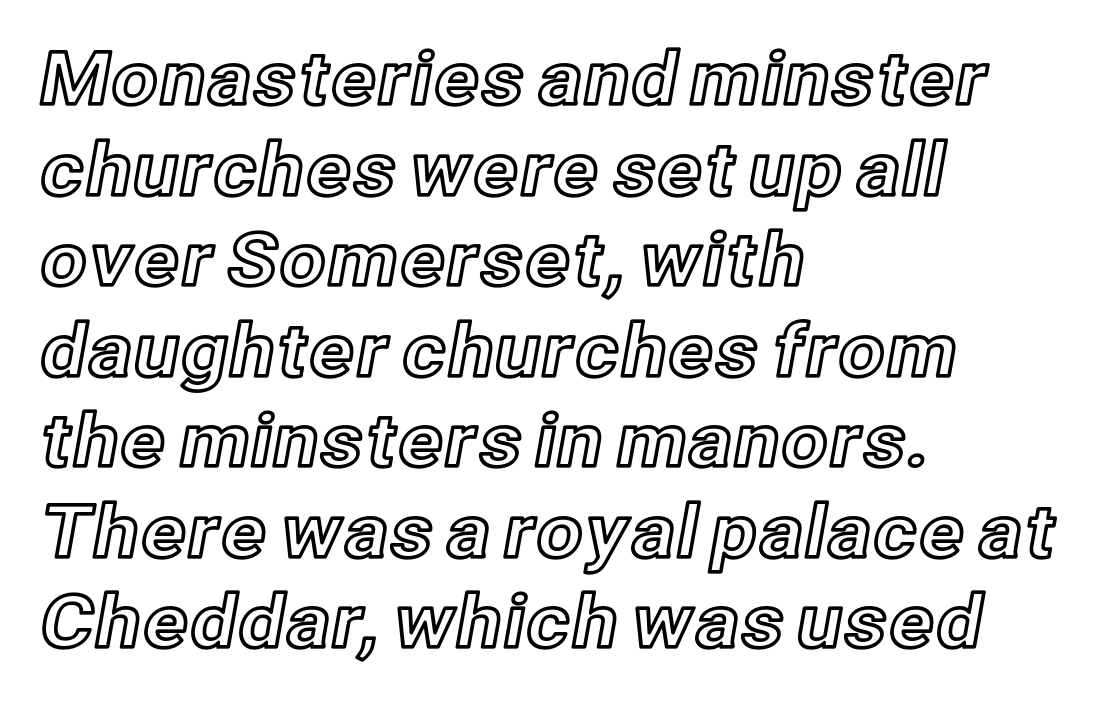
The image shows 73 px text type; set left-aligned, line spacing 1.24x, normal letter spacing, not underlined; a medium x-height.
